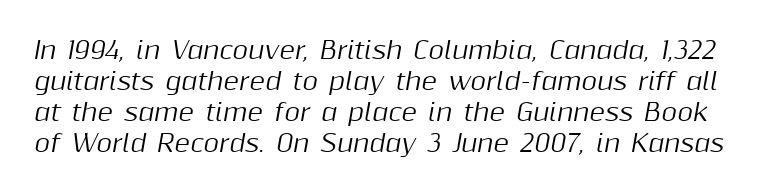
The passage shown is not underscored anywhere. The line texture is even and compact thanks to regular tracking. Rendered with sloped, italic letterforms. Honestly, the row spacing looks completely unremarkable.
